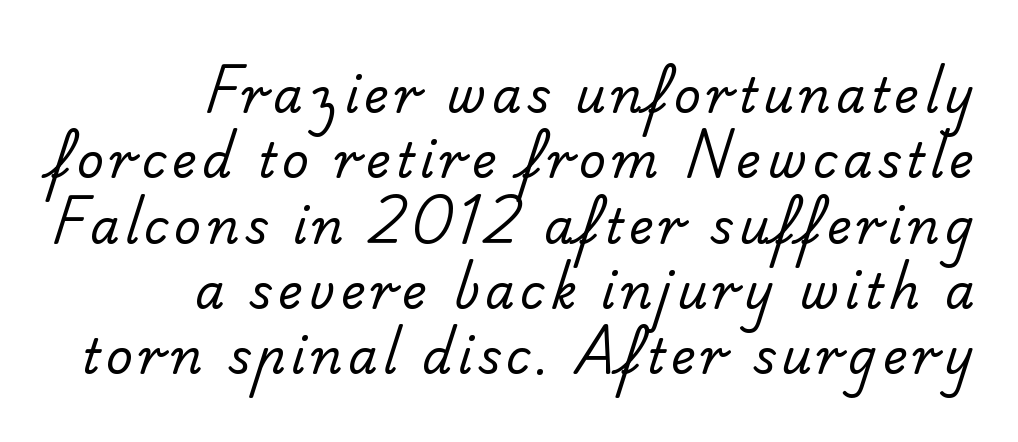
This sample is right-justified, so line beginnings fall wherever the words allow. The leading is moderate, giving the passage an even texture. No heavy texture on the line: the type isn't bold. These lines are rendered in a variable-pitch font.
